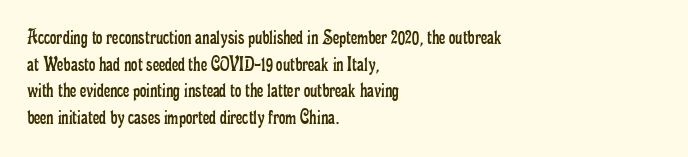
The face used here is rendered with its standard letterfit. The rag falls on the right side of this text block. The typeface has the unassuming heft of standard copy or less. Italic: no, the glyphs are upright roman.
